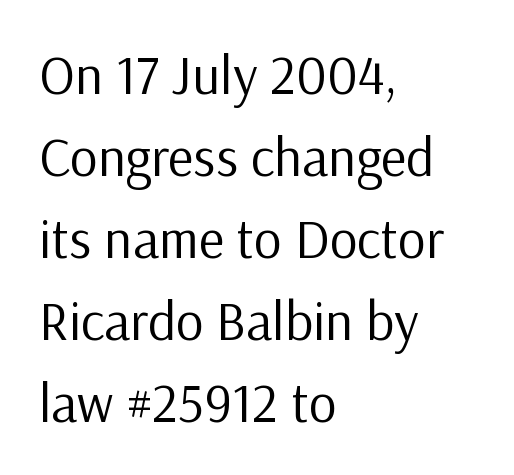
The rendering uses natural spacing where letterforms have individual widths. Check under the words: just untouched page. Compared with typical body copy, the letter spacing here is the same. Examine the stroke ends and you'll find no serifs. The space between consecutive lines is moderate. The setting favours the left margin, as ordinary paragraphs usually do.
